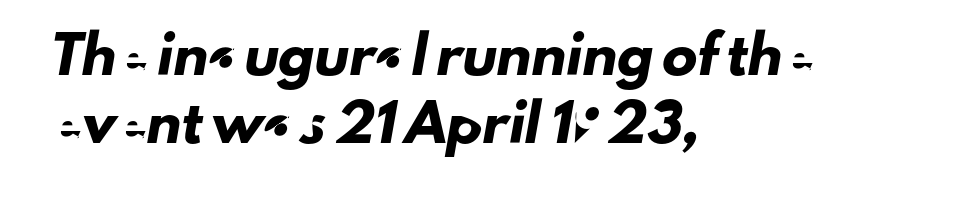
Q: Is the typeface a serif or a sans-serif typeface? A: Sans-serif.
Q: Is the text underlined? A: No.
Q: How is the paragraph aligned? A: Left-aligned.
Q: Is the spacing between letters normal or unusually wide? A: Normal.
Q: Is the spacing between lines tight, normal or loose? A: Loose.
Q: Width (condensed, normal, or wide)? A: Normal.
Q: Stroke contrast? A: Low.
Q: x-height? A: Small.
Q: Monospaced? A: No.
